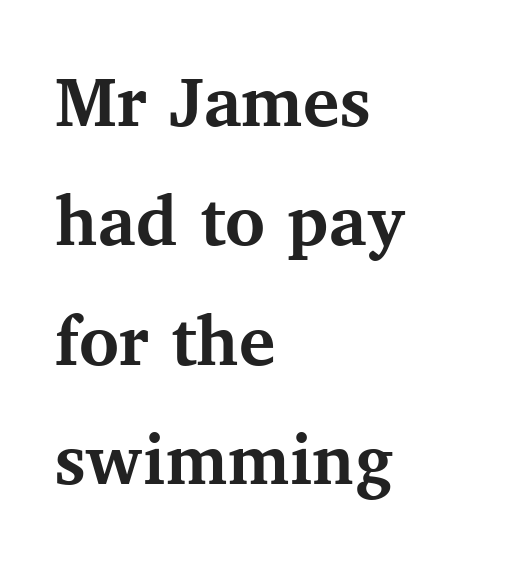
The image shows 76 px semibold serif type, upright; set left-aligned, normal line spacing (1.57x), normal letter spacing, not underlined; medium stroke contrast and a medium x-height.
